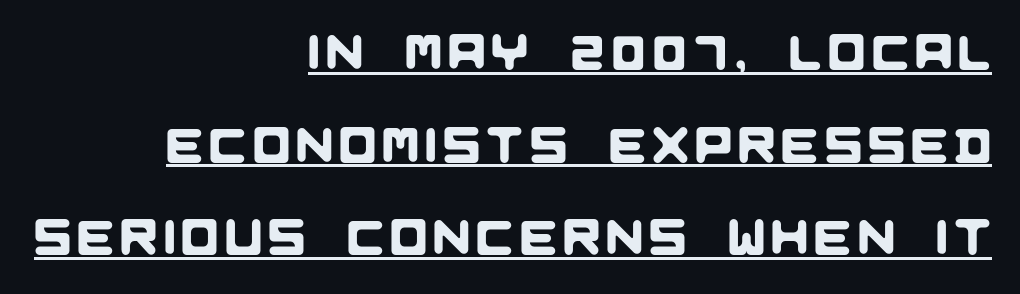
You could not count columns in this text — the font is proportionally spaced. You can tell from the bare stems that sans-serif type was used. In CSS terms this would be text-align: right. Descenders here cross a horizontal rule under the line.
